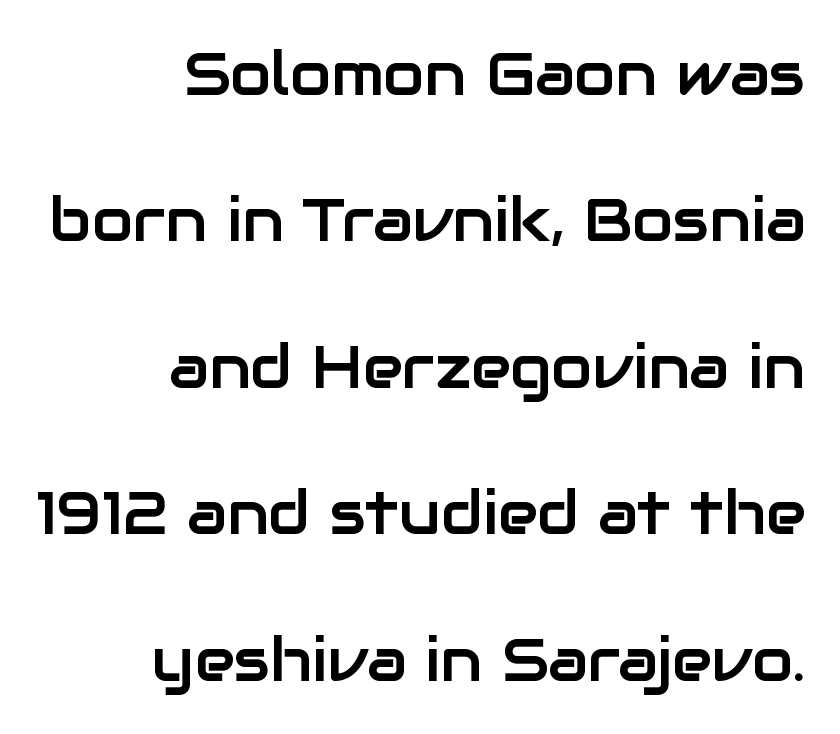
You can tell it's not italic because the verticals are truly vertical. The designer went with a sans here, leaving each stem footless. Observe the ordinary spacing: letters are neighbours, not strangers. If you drew a ruler down the right edge, every line would touch it.
